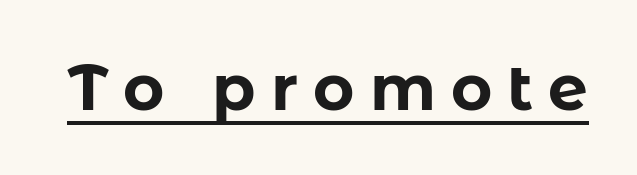
Here the designer chose a conventional face with non-uniform glyph widths. Students, note that the glyphs here are deliberately spaced far apart. Weight: bold. Beneath each row of characters lies a ruled line. Stroke terminals: plain, sans-serif. Do the letters lean? They stand straight.
